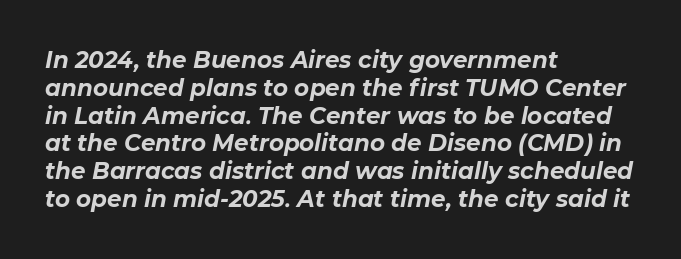
Strokes here are thick enough to call this a true bold. Glance below the letters and you will spot only blank space. These lines stack with their left ends in a neat column. Is the type slanted? Yes — the strokes lean at a clear angle. Standard letterfit; no display-style spreading of the glyphs.
